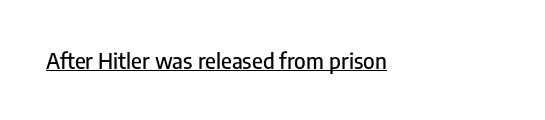
{"italic": "no", "underline": "yes", "letter_spacing": "normal", "letter_spacing_em": 0.0, "glyph_px": 22}
